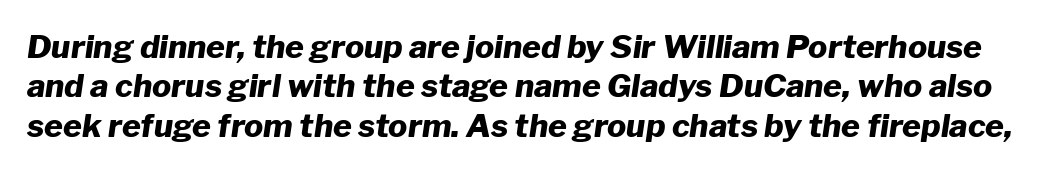
Q: Is the text bold? A: Yes.
Q: Is the text italic (slanted)? A: Yes, it leans right by about 8 degrees.
Q: Is the text underlined? A: No.
Q: Is the spacing between letters normal or unusually wide? A: Normal.
Q: Width (condensed, normal, or wide)? A: Normal.
Q: Stroke contrast? A: Low.
Q: x-height? A: Medium.
Q: Monospaced? A: No.
